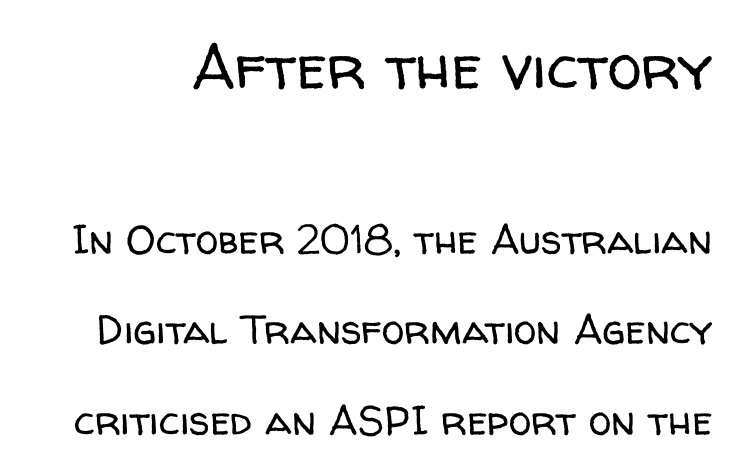
{"serif": "no", "italic": "no", "bold": "no", "weight": "regular", "width": "normal", "stroke_contrast": "low", "x_height": "medium", "monospaced": "no", "underline": "no", "line_spacing": "loose", "line_spacing_ratio": 2.21, "letter_spacing": "normal", "letter_spacing_em": 0.0, "larger_block": "first", "size_ratio": 1.51, "glyph_px": 62}
